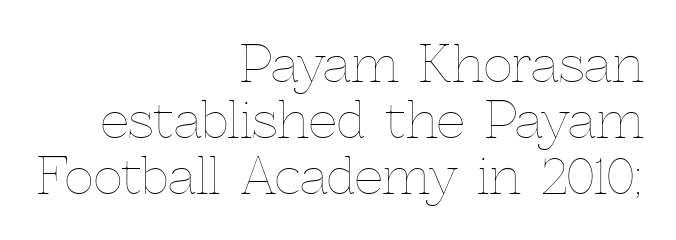
Stroke thickness stays within the range of a standard reading face or lighter. The lines in this sample share a right terminus and differ only in where they begin. Short note: letters normally spaced. This is the regular roman posture of the typeface.
